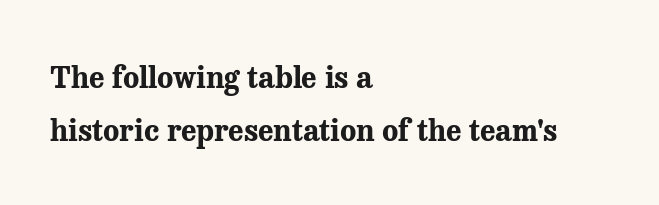
The image shows 30 px bold serif type, upright; set left-aligned, line spacing 1.78x, normal letter spacing, not underlined; medium stroke contrast and a medium x-height.
